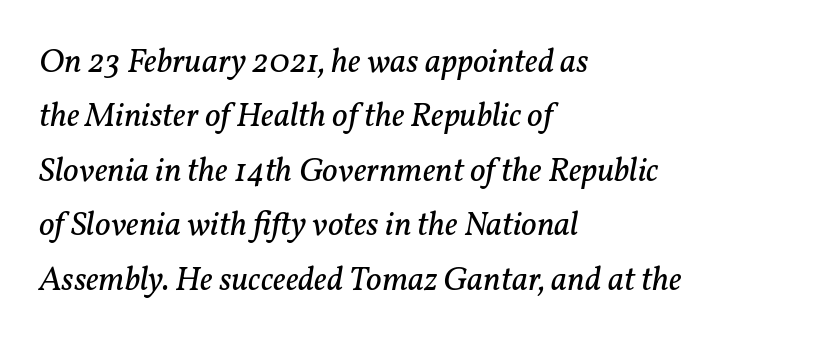
Where is the straight margin? On the left. Type without underlining. Regular leading. The letters carry serifs — small finishing strokes at the ends of their stems. Think of a printed novel: that variable character pitch is what you see here.
